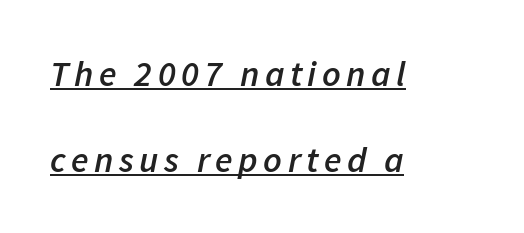
{"italic": "yes", "lean": "right", "slant_degrees": 11, "bold": "semi", "weight": "semibold", "width": "normal", "stroke_contrast": "low", "x_height": "medium", "monospaced": "no", "underline": "yes", "align": "left", "line_spacing": "loose", "line_spacing_ratio": 2.4, "glyph_px": 36}
